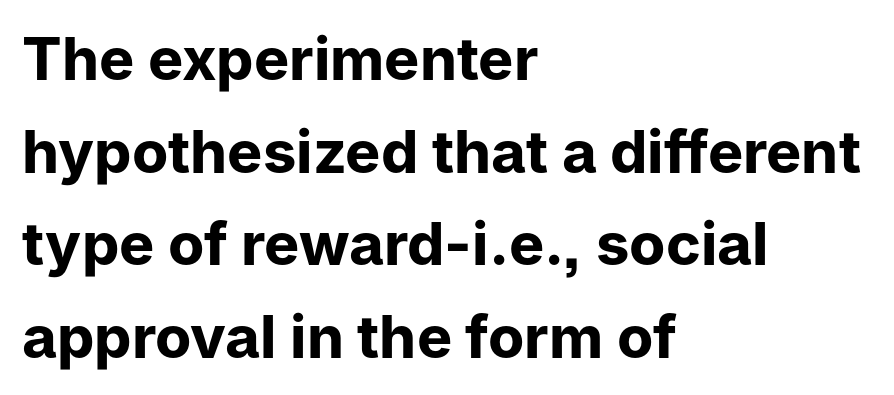
The image shows 59 px bold sans-serif type, upright; set left-aligned, normal line spacing (1.57x), normal letter spacing, not underlined; low stroke contrast and a medium x-height.
